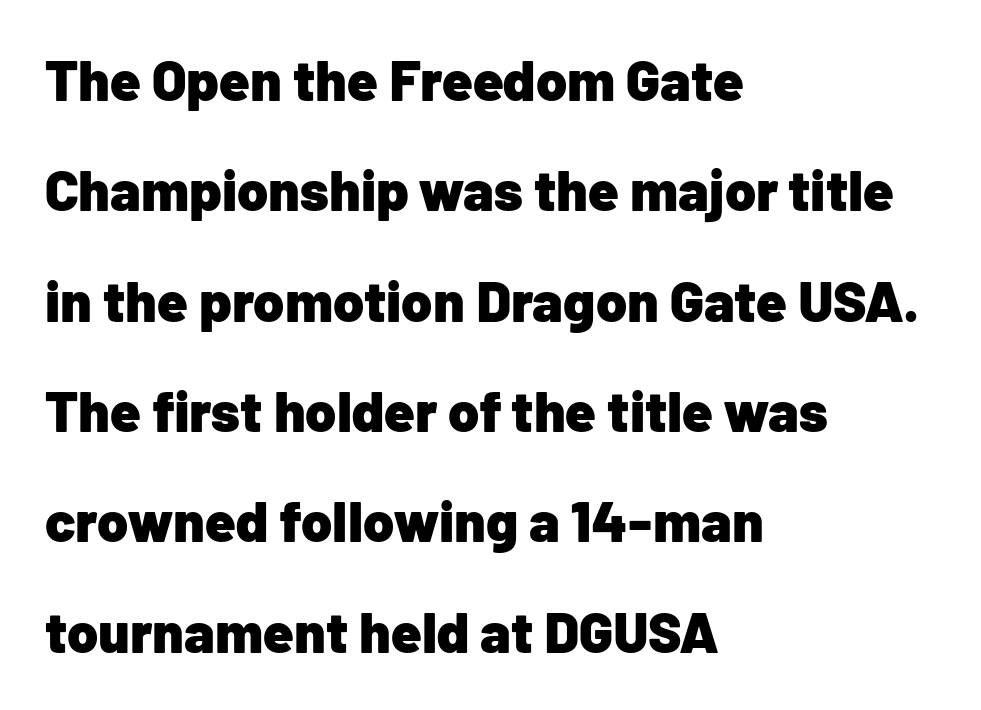
Heavy-handed strokes throughout: this text is bold. This rendering employs a face without finishing strokes, i.e., a sans-serif. Line beginnings align vertically; line endings do not. The lettering holds an erect, upright posture throughout. These lines are rendered in a variable-pitch font.
